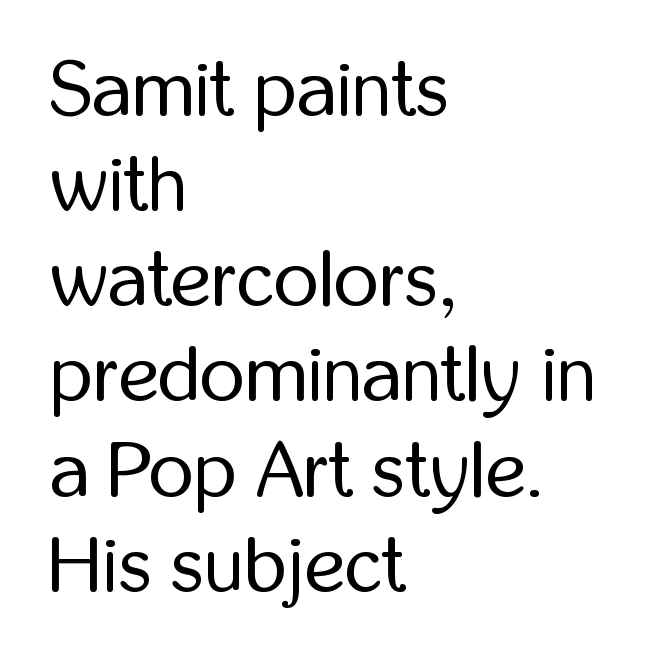
Spacing verdict: proportional, widths tailored to each character. Short note: letters normally spaced. Each line starts at the same left margin while the right side varies. A typesetter would mark this as roman, not italic. Unbolded letterforms with no extra heft. Serifs: no, the terminals of the letterforms are clean.
